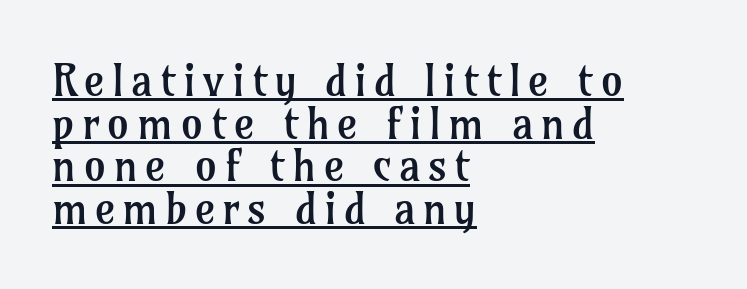
Heft: none added — not bold. The rendering uses a small line-height, squeezing the rows. Looks like someone drew a line under every word here. The ragged edge is on the right, which tells us the setting is flush left.
